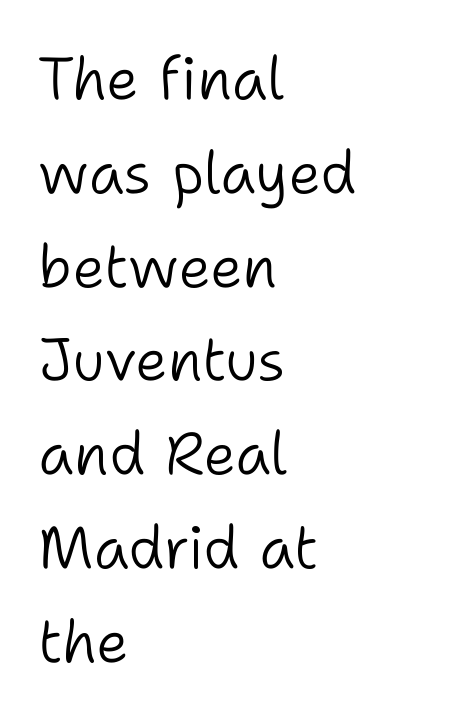
{"serif": "no", "italic": "no", "bold": "no", "weight": "light", "width": "normal", "stroke_contrast": "low", "x_height": "medium", "monospaced": "no", "underline": "no", "align": "left", "line_spacing": "normal", "line_spacing_ratio": 1.59, "letter_spacing": "normal", "letter_spacing_em": 0.0, "glyph_px": 59}
